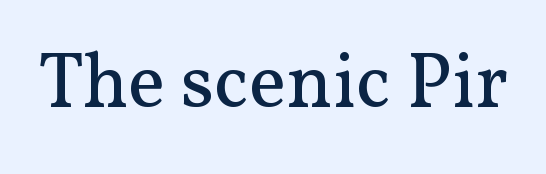
The image shows 78 px regular-weight serif type, upright; set normal letter spacing, not underlined; medium stroke contrast and a medium x-height.
